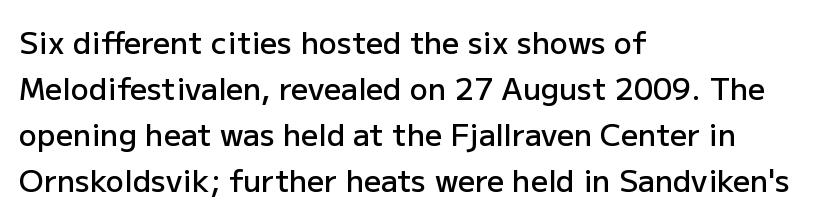
The image shows 30 px semibold sans-serif type, upright; set left-aligned, normal line spacing (1.53x), normal letter spacing, not underlined; low stroke contrast and a medium x-height.
